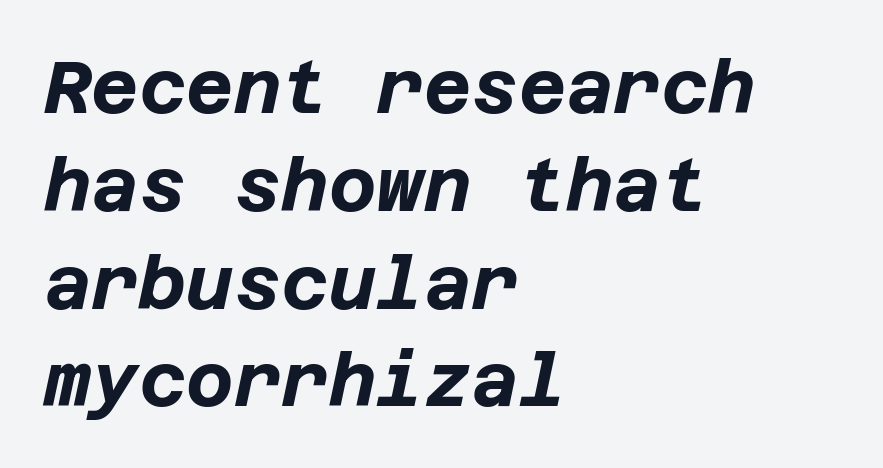
The image shows 73 px bold type, italic (leaning right); set left-aligned, normal line spacing (1.34x), normal letter spacing, not underlined; low stroke contrast and a large x-height.
